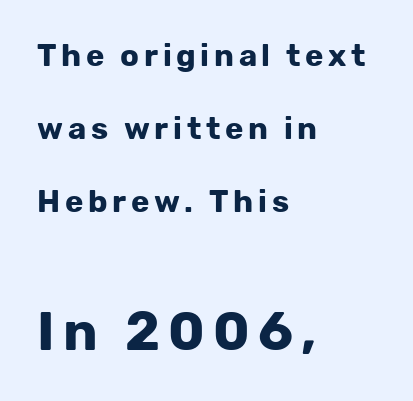
{"serif": "no", "italic": "no", "bold": "yes", "weight": "bold", "width": "normal", "stroke_contrast": "low", "x_height": "medium", "monospaced": "no", "underline": "no", "align": "left", "line_spacing": "loose", "line_spacing_ratio": 2.35, "larger_block": "second", "size_ratio": 1.74, "glyph_px": 54}
